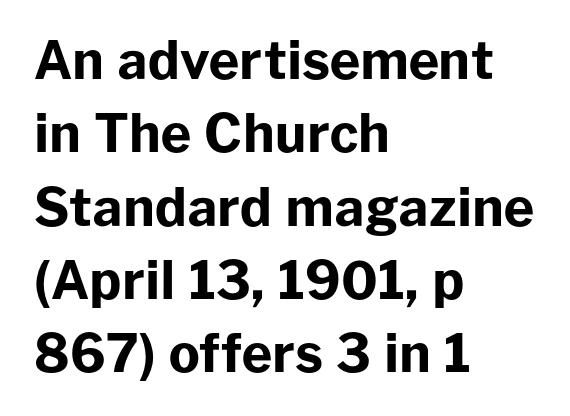
Q: Is the text bold? A: Yes.
Q: Is the text italic (slanted)? A: No, it is upright.
Q: Is the typeface a serif or a sans-serif typeface? A: Sans-serif.
Q: Is the text underlined? A: No.
Q: How is the paragraph aligned? A: Left-aligned.
Q: Is the spacing between letters normal or unusually wide? A: Normal.
Q: Is the spacing between lines tight, normal or loose? A: Normal.
Q: Width (condensed, normal, or wide)? A: Normal.
Q: Stroke contrast? A: Low.
Q: x-height? A: Medium.
Q: Monospaced? A: No.
